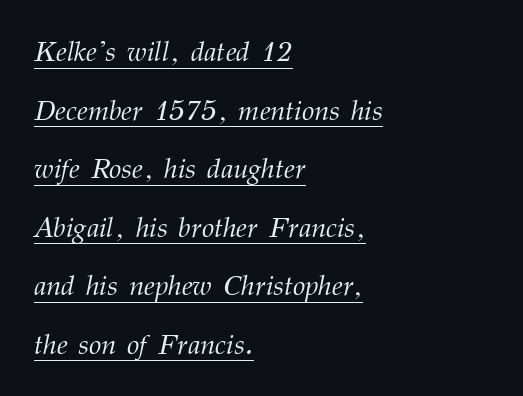
The weight tops out at a normal text grade. The font's italic variant was chosen for this text. Caption: standard tracking, unaltered. The passage shown stacks its lines with a broad gap. Here the designer chose a conventional face with non-uniform glyph widths.
